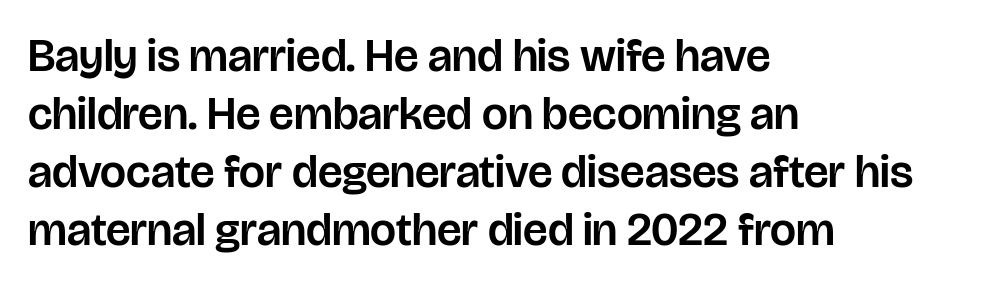
The image shows 46 px sans-serif type, upright; set left-aligned, normal line spacing (1.26x), normal letter spacing, not underlined; low stroke contrast and a large x-height.
